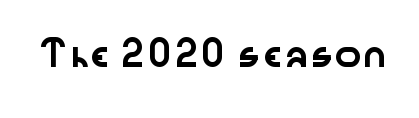
Each word holds together tightly as a unit, with standard inter-letter gaps. Posture: upright roman. The specimen omits any rule beneath the text block's lines.
